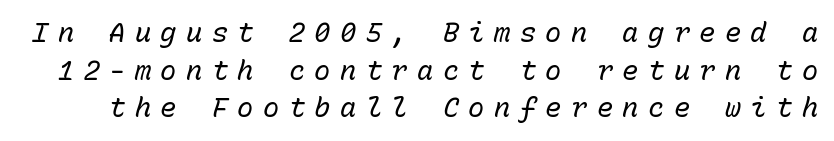
Q: Is the text bold? A: No.
Q: Is the text italic (slanted)? A: Yes, it leans right by about 15 degrees.
Q: Is the text underlined? A: No.
Q: Is the spacing between letters normal or unusually wide? A: Unusually wide.
Q: Is the spacing between lines tight, normal or loose? A: Normal.
